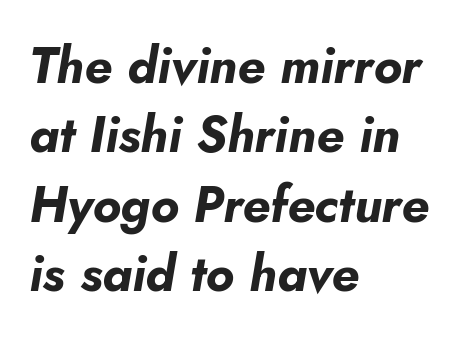
Q: Is the text bold? A: Yes.
Q: Is the text italic (slanted)? A: Yes, it leans right by about 5 degrees.
Q: Is the text underlined? A: No.
Q: How is the paragraph aligned? A: Left-aligned.
Q: Is the spacing between letters normal or unusually wide? A: Normal.
Q: Is the spacing between lines tight, normal or loose? A: Normal.
Q: Width (condensed, normal, or wide)? A: Normal.
Q: Stroke contrast? A: Low.
Q: x-height? A: Small.
Q: Monospaced? A: No.
